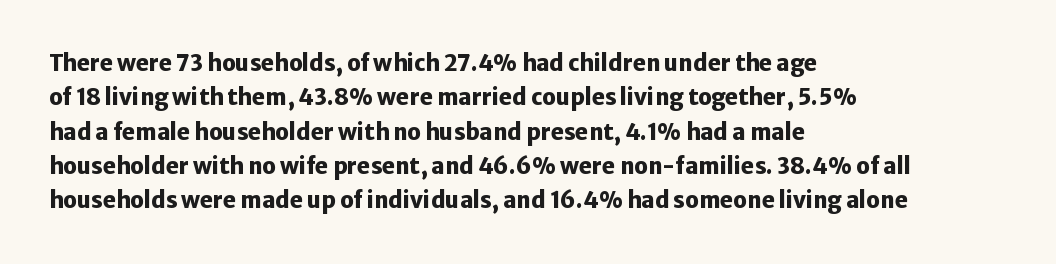
The image shows 22 px bold type, upright; set left-aligned, normal line spacing (1.56x), normal letter spacing, not underlined.
